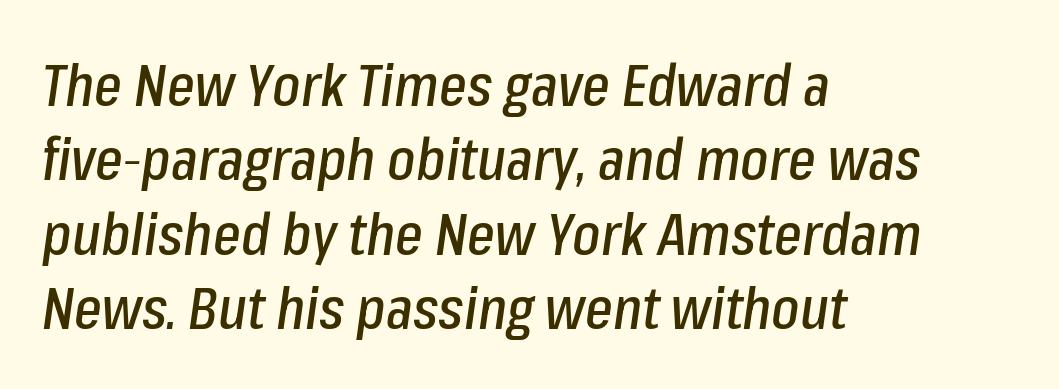
The text block is weighted toward the left margin, trailing off unevenly rightward. It's the slanting kind of type. Line spacing here is normal. Does extra space separate the letters? No, they use regular spacing. Here the designer chose a conventional face with non-uniform glyph widths.
